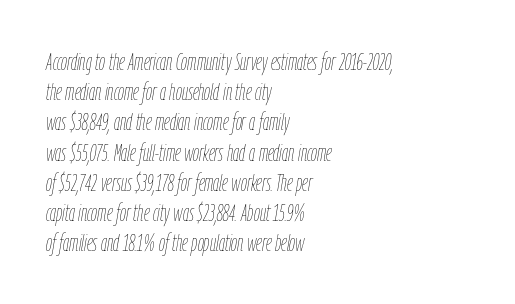
The image shows 24 px text type, italic (leaning right); set left-aligned, normal line spacing (1.26x), normal letter spacing, not underlined.
